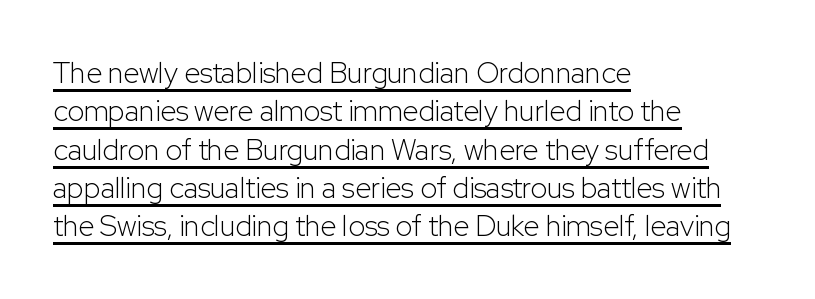
This sample keeps an unexceptional amount of space between lines. The ragged edge is on the right, which tells us the setting is flush left. Counters stay open thanks to moderate or lighter strokes. Posture: vertical.
